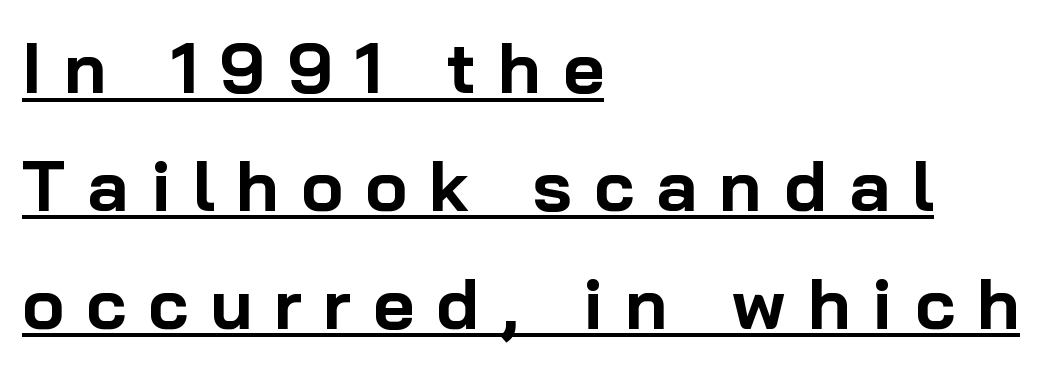
Q: Is the text bold? A: Yes.
Q: Is the text italic (slanted)? A: No, it is upright.
Q: Is the typeface a serif or a sans-serif typeface? A: Sans-serif.
Q: Is the text underlined? A: Yes.
Q: How is the paragraph aligned? A: Left-aligned.
Q: Is the spacing between letters normal or unusually wide? A: Unusually wide.
Q: Is the spacing between lines tight, normal or loose? A: Normal.
Q: Width (condensed, normal, or wide)? A: Normal.
Q: Stroke contrast? A: Low.
Q: x-height? A: Medium.
Q: Monospaced? A: No.
